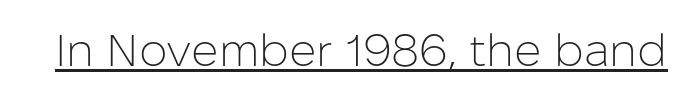
{"serif": "no", "italic": "no", "bold": "no", "weight": "light", "width": "normal", "stroke_contrast": "low", "x_height": "medium", "monospaced": "no", "underline": "yes", "letter_spacing": "normal", "letter_spacing_em": 0.0, "glyph_px": 45}
